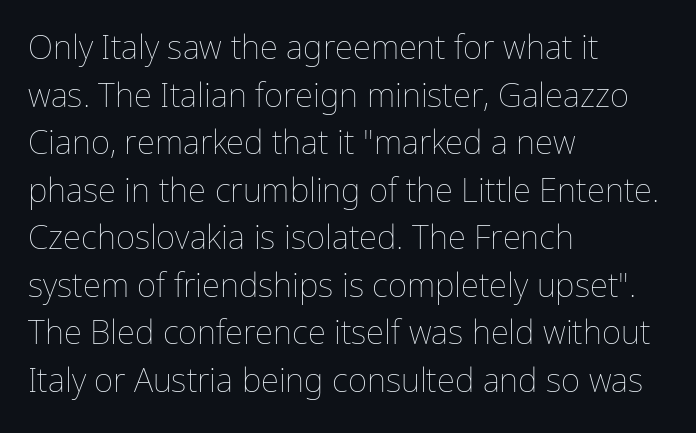
Q: Is the text bold? A: No.
Q: Is the text italic (slanted)? A: No, it is upright.
Q: Is the text underlined? A: No.
Q: How is the paragraph aligned? A: Left-aligned.
Q: Is the spacing between letters normal or unusually wide? A: Normal.
Q: Is the spacing between lines tight, normal or loose? A: Normal.
Q: Width (condensed, normal, or wide)? A: Normal.
Q: Stroke contrast? A: Low.
Q: x-height? A: Medium.
Q: Monospaced? A: No.
